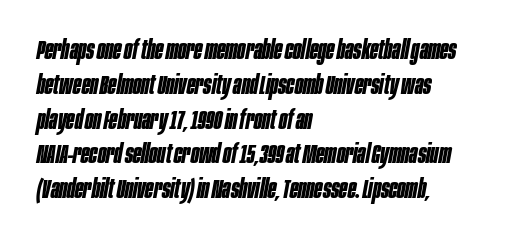
{"italic": "yes", "lean": "right", "slant_degrees": 10, "bold": "yes", "underline": "no", "align": "left", "line_spacing": "normal", "line_spacing_ratio": 1.29, "letter_spacing": "normal", "letter_spacing_em": 0.0, "glyph_px": 27}
